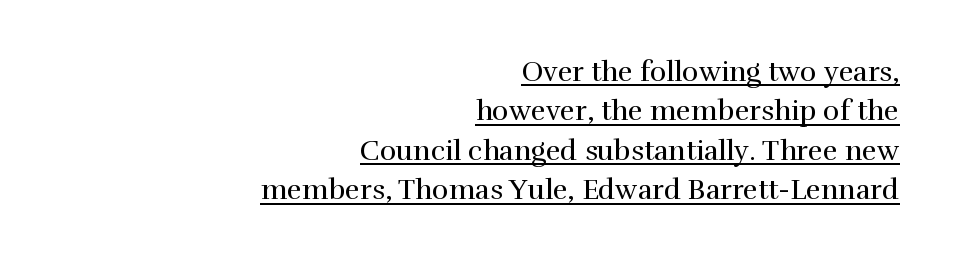
{"serif": "yes", "italic": "no", "bold": "no", "weight": "regular", "width": "normal", "stroke_contrast": "high", "x_height": "medium", "monospaced": "no", "underline": "yes", "align": "right", "line_spacing": "normal", "line_spacing_ratio": 1.41, "letter_spacing": "normal", "letter_spacing_em": 0.0, "glyph_px": 28}
